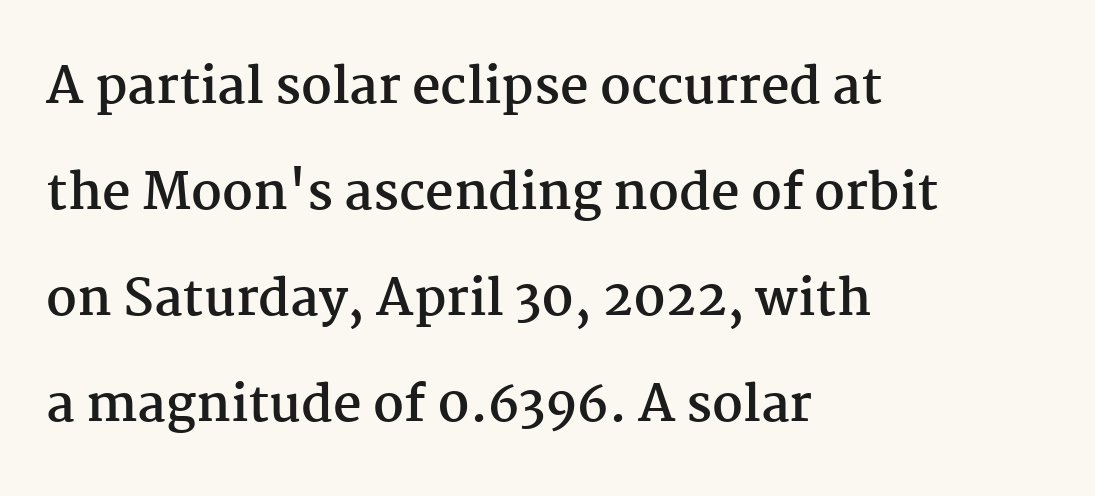
{"serif": "yes", "italic": "no", "bold": "yes", "weight": "semibold", "width": "normal", "stroke_contrast": "medium", "x_height": "medium", "monospaced": "no", "underline": "no", "align": "left", "line_spacing": "loose", "line_spacing_ratio": 2.12, "letter_spacing": "normal", "letter_spacing_em": 0.0, "glyph_px": 50}
